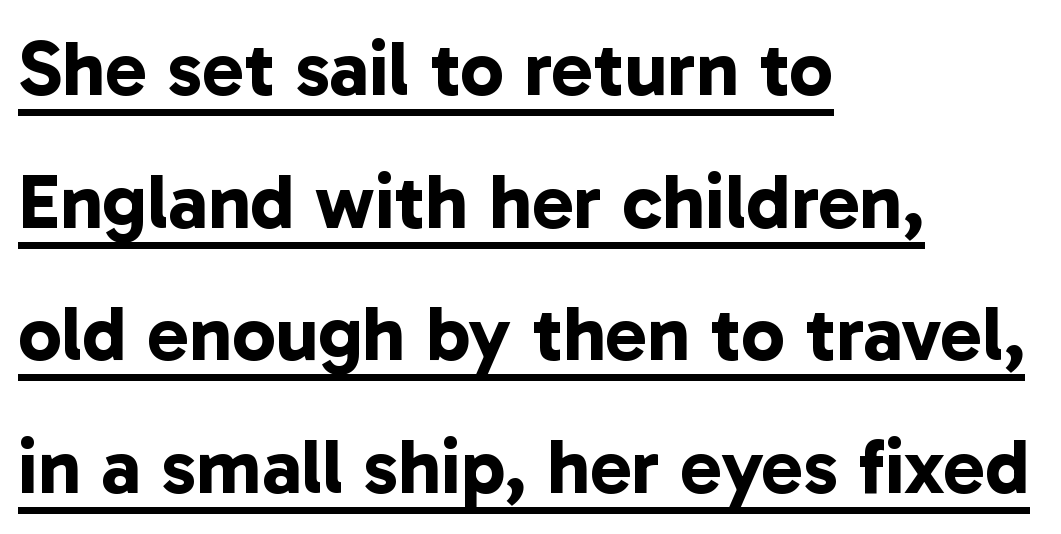
Q: Is the text bold? A: Yes.
Q: Is the typeface a serif or a sans-serif typeface? A: Sans-serif.
Q: Is the text underlined? A: Yes.
Q: How is the paragraph aligned? A: Left-aligned.
Q: Is the spacing between letters normal or unusually wide? A: Normal.
Q: Is the spacing between lines tight, normal or loose? A: Normal.
Q: Width (condensed, normal, or wide)? A: Normal.
Q: Stroke contrast? A: Low.
Q: x-height? A: Medium.
Q: Monospaced? A: No.
